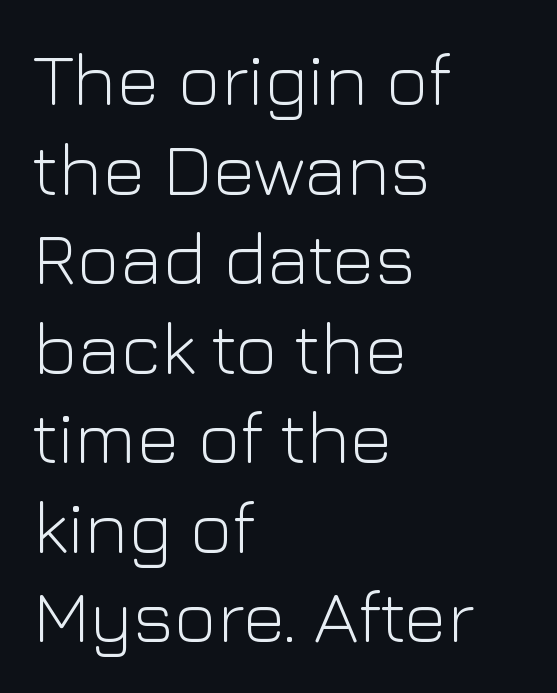
Q: Is the text bold? A: No.
Q: Is the text italic (slanted)? A: No, it is upright.
Q: Is the typeface a serif or a sans-serif typeface? A: Sans-serif.
Q: Is the text underlined? A: No.
Q: How is the paragraph aligned? A: Left-aligned.
Q: Is the spacing between letters normal or unusually wide? A: Normal.
Q: Width (condensed, normal, or wide)? A: Normal.
Q: Stroke contrast? A: Low.
Q: x-height? A: Medium.
Q: Monospaced? A: No.
